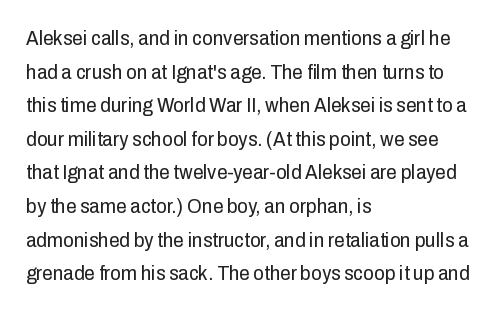
Q: Is the text bold? A: No.
Q: Is the text italic (slanted)? A: No, it is upright.
Q: Is the text underlined? A: No.
Q: How is the paragraph aligned? A: Left-aligned.
Q: Is the spacing between letters normal or unusually wide? A: Normal.
Q: Is the spacing between lines tight, normal or loose? A: Normal.
